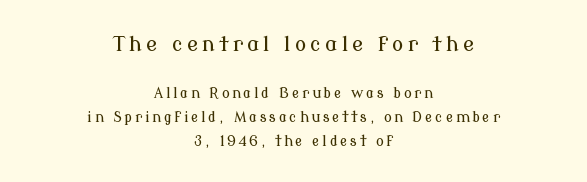
Ordinary non-slanted type is in use. The whitespace from short lines is split evenly between both sides. Descenders are the only things crossing below the line. You get the large type first, then a drop to smaller type.
